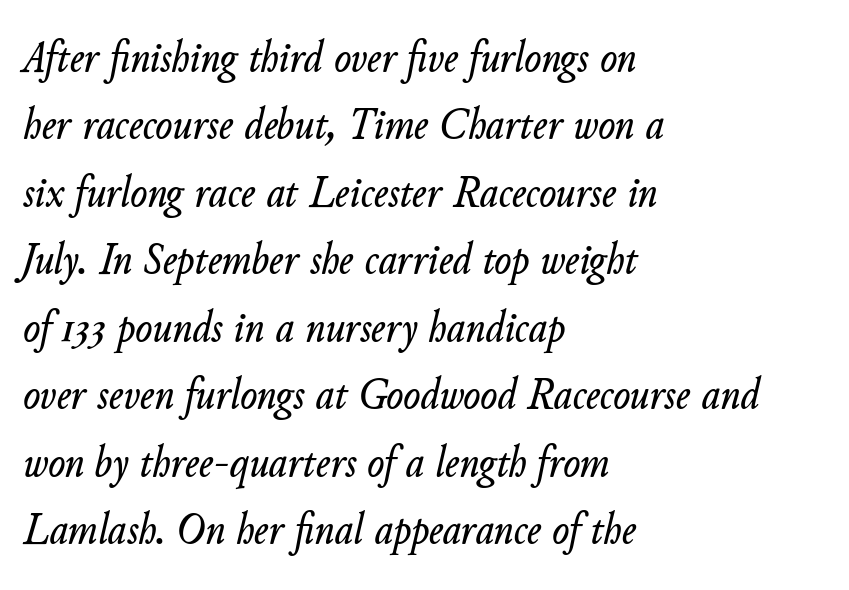
Q: Is the text italic (slanted)? A: Yes, it leans right by about 11 degrees.
Q: Is the text underlined? A: No.
Q: How is the paragraph aligned? A: Left-aligned.
Q: Is the spacing between letters normal or unusually wide? A: Normal.
Q: Is the spacing between lines tight, normal or loose? A: Normal.
Q: Width (condensed, normal, or wide)? A: Normal.
Q: Stroke contrast? A: Low.
Q: x-height? A: Small.
Q: Monospaced? A: No.
